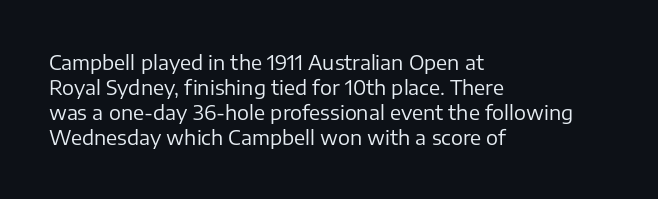
Q: Is the text bold? A: No.
Q: Is the text italic (slanted)? A: No, it is upright.
Q: Is the text underlined? A: No.
Q: How is the paragraph aligned? A: Left-aligned.
Q: Is the spacing between letters normal or unusually wide? A: Normal.
Q: Is the spacing between lines tight, normal or loose? A: Normal.
